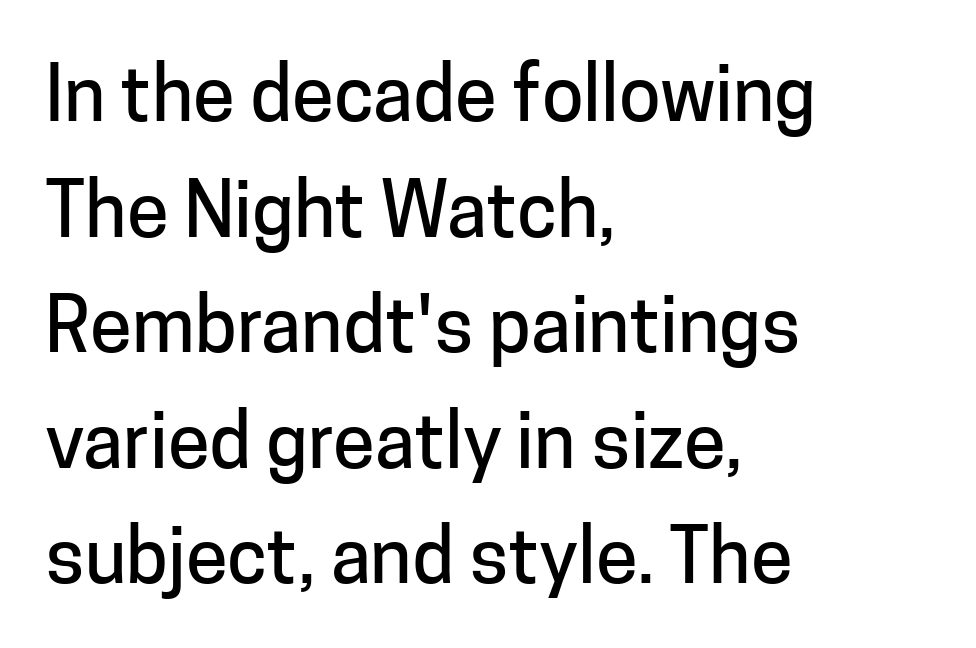
The area under the type is left untouched. The face used here is proportionally spaced, like ordinary book or web type. In CSS terms this would be text-align: left. You can tell it's not italic because the verticals are truly vertical.
